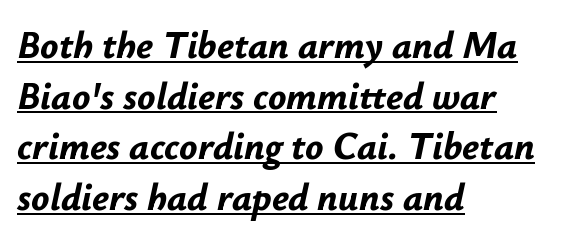
{"italic": "yes", "lean": "right", "slant_degrees": 12, "bold": "yes", "weight": "bold", "width": "normal", "stroke_contrast": "low", "x_height": "small", "monospaced": "no", "underline": "yes", "align": "left", "line_spacing": "normal", "line_spacing_ratio": 1.33, "letter_spacing": "normal", "letter_spacing_em": 0.0, "glyph_px": 38}
